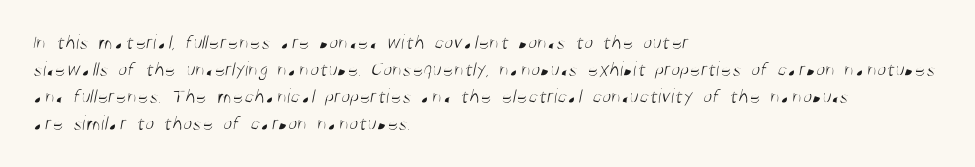
The image shows 21 px text type; set left-aligned, normal line spacing (1.28x), normal letter spacing, not underlined.
